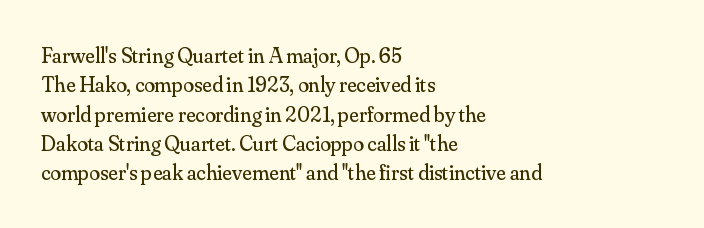
The image shows 22 px text type, upright; set left-aligned, normal line spacing (1.33x), normal letter spacing, not underlined.
